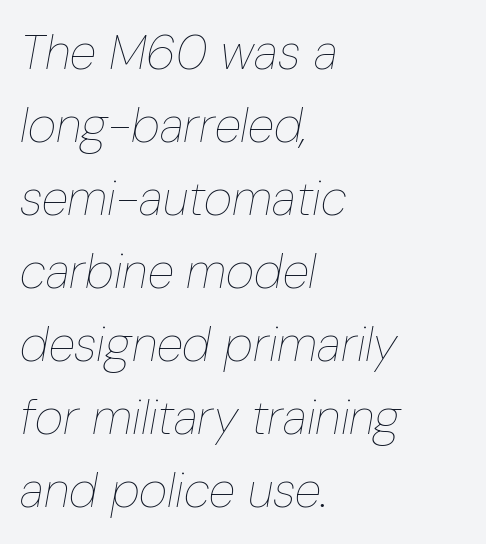
The image shows 49 px thin, condensed type, italic (leaning right); set left-aligned, normal line spacing (1.49x), normal letter spacing, not underlined; low stroke contrast and a medium x-height.
